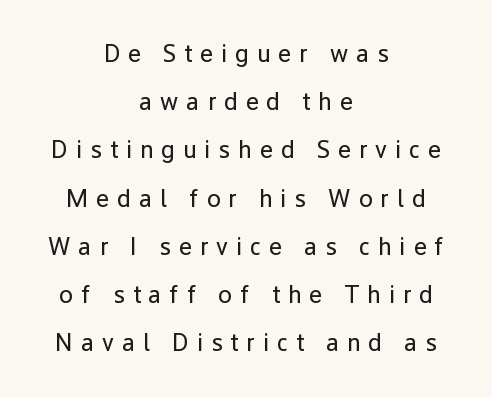
{"italic": "no", "bold": "no", "underline": "no", "align": "center", "line_spacing": "loose", "line_spacing_ratio": 1.93, "letter_spacing": "wide", "letter_spacing_em": 0.32, "glyph_px": 25}
